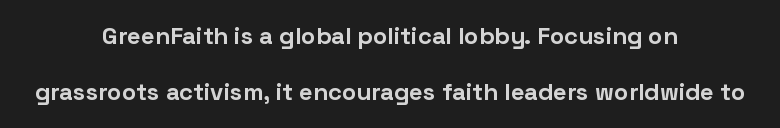
The image shows 24 px bold type, upright; set centered, loose line spacing (2.33x), normal letter spacing, not underlined.
